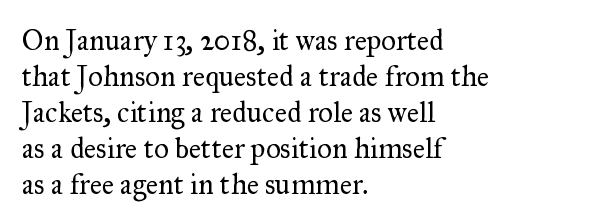
The image shows 29 px regular-weight serif type, upright; set left-aligned, line spacing 1.24x, normal letter spacing, not underlined; medium stroke contrast and a small x-height.
